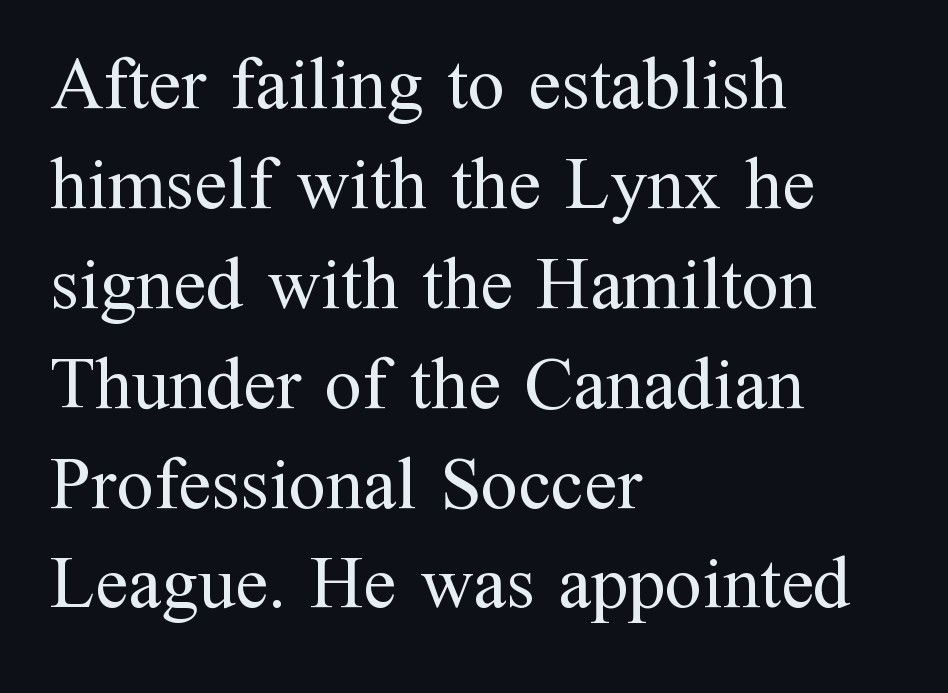
{"serif": "yes", "italic": "no", "bold": "no", "weight": "regular", "width": "normal", "stroke_contrast": "medium", "x_height": "medium", "monospaced": "no", "underline": "no", "align": "left", "line_spacing": "normal", "line_spacing_ratio": 1.35, "letter_spacing": "normal", "letter_spacing_em": 0.0, "glyph_px": 74}
